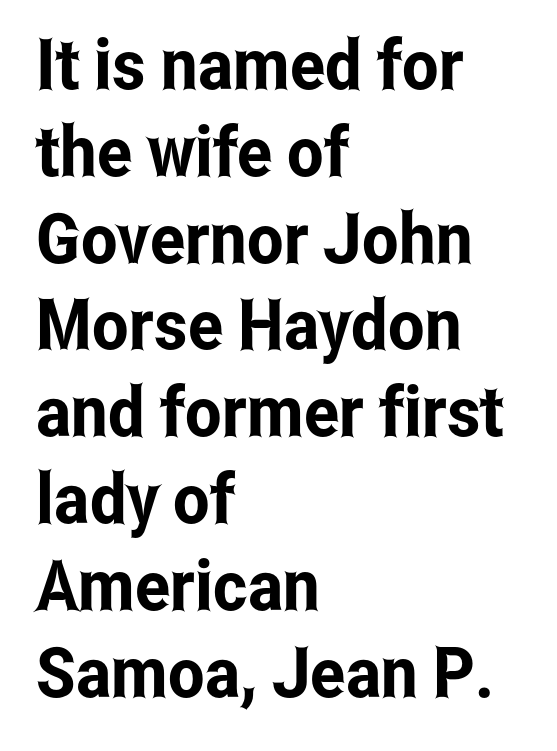
The passage shown has conventional tracking throughout. Serifs: no, the terminals of the letterforms are clean. These lines are rendered in a variable-pitch font. Notice how the passage keeps a crisp vertical edge on the left only. Posture: upright roman. Rule under the text: the space is simply empty.
